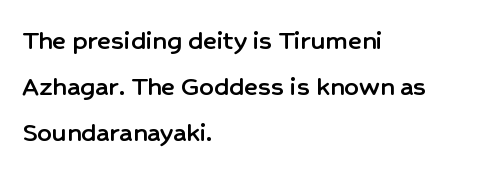
Note the varied advance widths — an 'i' is clearly narrower than an 'm'. Teacher's note: observe the even left margin — that is flush-left alignment. Students, note that the glyphs here touch the page at normal intervals. The line-height multiplier appears to be the usual default.
